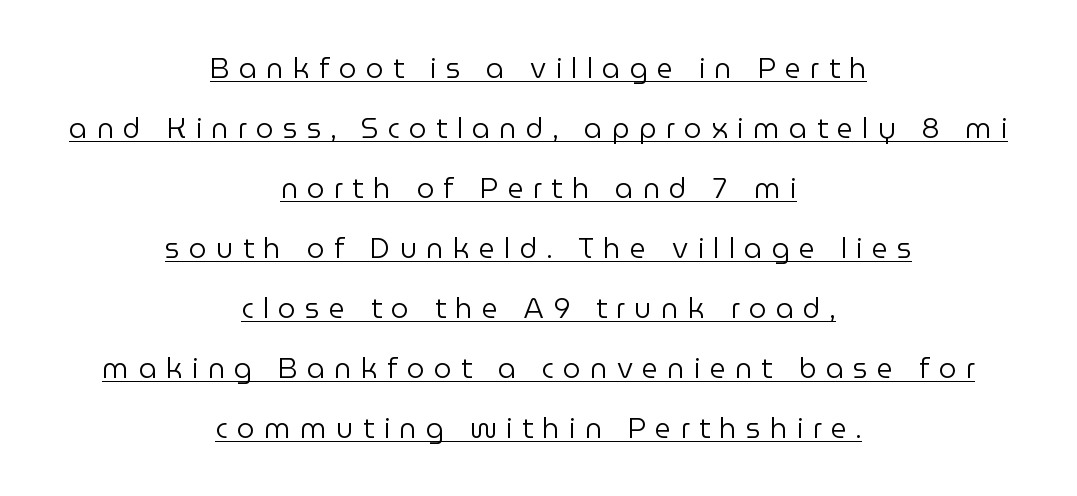
Q: Is the text bold? A: No.
Q: Is the text italic (slanted)? A: No, it is upright.
Q: Is the typeface a serif or a sans-serif typeface? A: Sans-serif.
Q: Is the text underlined? A: Yes.
Q: How is the paragraph aligned? A: Centered.
Q: Is the spacing between letters normal or unusually wide? A: Unusually wide.
Q: Is the spacing between lines tight, normal or loose? A: Loose.
Q: Width (condensed, normal, or wide)? A: Normal.
Q: Stroke contrast? A: Low.
Q: x-height? A: Medium.
Q: Monospaced? A: No.
